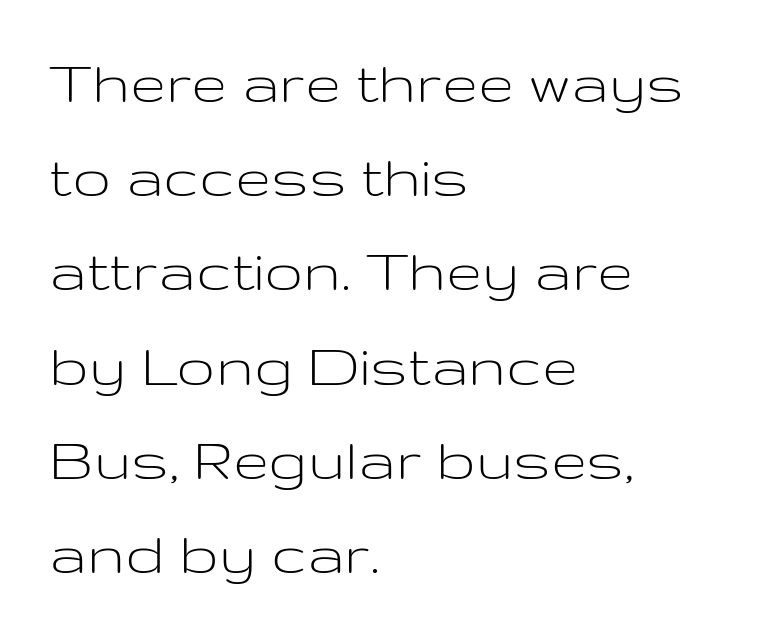
The typography opts for an upright posture over an oblique one. Is this a fixed-width face? No — the glyphs have proportional, varying widths. This rendering employs a face without finishing strokes, i.e., a sans-serif. One-word summary of the alignment: left. Look at the tracking — it's just the regular setting, nothing added.
